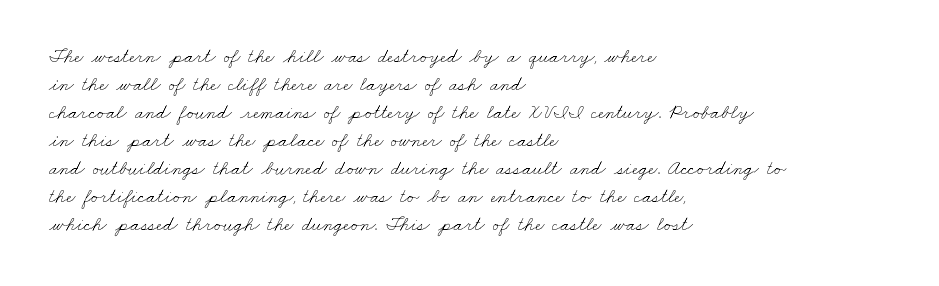
{"bold": "no", "underline": "no", "align": "left", "line_spacing": "normal", "line_spacing_ratio": 1.4, "letter_spacing": "normal", "letter_spacing_em": 0.0, "glyph_px": 20}
